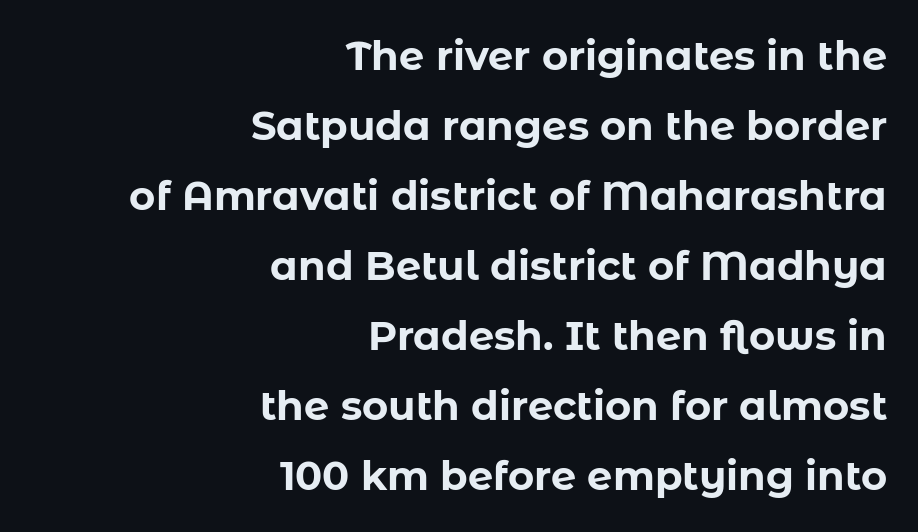
Q: Is the text bold? A: Yes.
Q: Is the text italic (slanted)? A: No, it is upright.
Q: Is the typeface a serif or a sans-serif typeface? A: Sans-serif.
Q: Is the text underlined? A: No.
Q: How is the paragraph aligned? A: Right-aligned.
Q: Is the spacing between letters normal or unusually wide? A: Normal.
Q: Width (condensed, normal, or wide)? A: Normal.
Q: Stroke contrast? A: Low.
Q: x-height? A: Medium.
Q: Monospaced? A: No.
